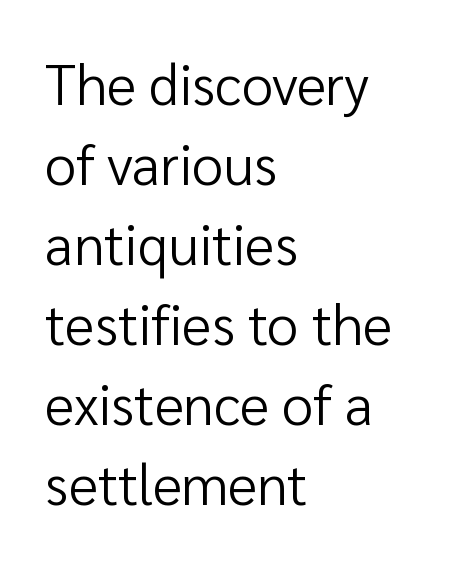
You could not count columns in this text — the font is proportionally spaced. The space directly below the letters is spotless. Each line starts at the same left margin while the right side varies. Posture: straight, roman, zero tilt. Short note: letters normally spaced. Type style note: lacks serifs.
